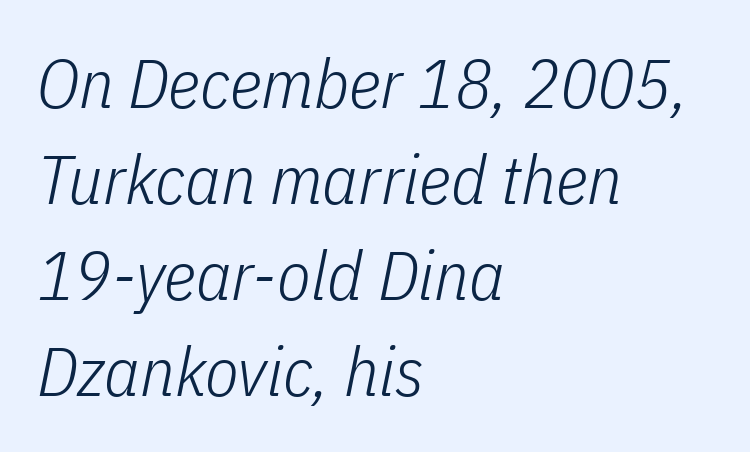
This block has exactly the height ordinary leading produces. Each stroke keeps to a modest, everyday thickness or less. Letters rest on an invisible, unmarked baseline. Tall strokes in this sample are angled rather than plumb.
